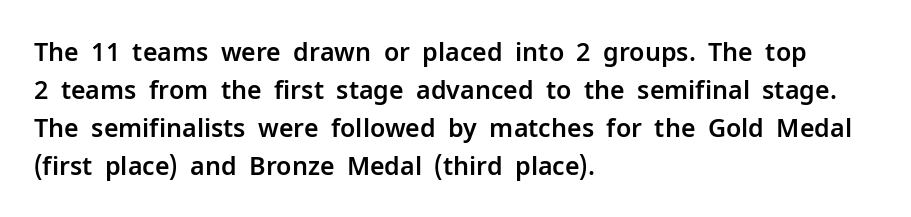
Q: Is the text italic (slanted)? A: No, it is upright.
Q: Is the text underlined? A: No.
Q: How is the paragraph aligned? A: Left-aligned.
Q: Is the spacing between letters normal or unusually wide? A: Normal.
Q: Is the spacing between lines tight, normal or loose? A: Normal.
